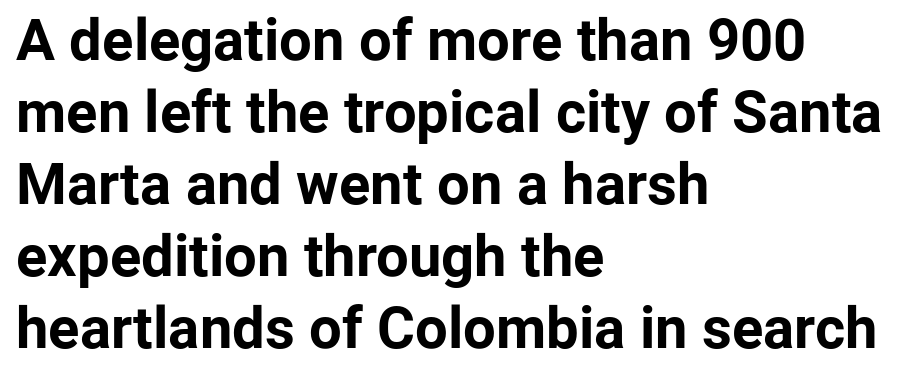
The image shows 58 px bold sans-serif type, upright; set left-aligned, line spacing 1.24x, normal letter spacing, not underlined; low stroke contrast and a medium x-height.
